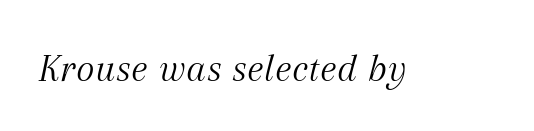
{"serif": "yes", "italic": "yes", "lean": "right", "slant_degrees": 12, "bold": "no", "weight": "light", "width": "normal", "stroke_contrast": "medium", "x_height": "medium", "monospaced": "no", "underline": "no", "letter_spacing": "normal", "letter_spacing_em": 0.0, "glyph_px": 40}
